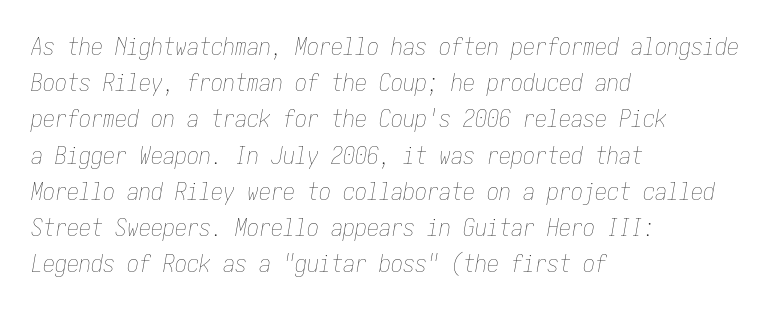
The image shows 24 px text type, italic (leaning right); set left-aligned, normal line spacing (1.51x), normal letter spacing, not underlined.
